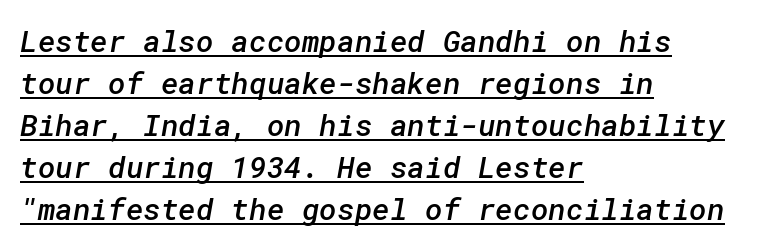
The image shows 30 px semibold sans-serif type; set left-aligned, normal line spacing (1.4x), normal letter spacing, underlined; low stroke contrast and a medium x-height.
